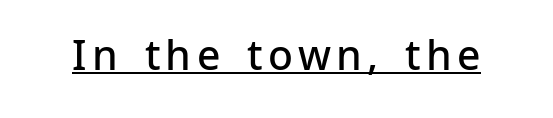
{"serif": "no", "italic": "no", "bold": "semi", "weight": "semibold", "width": "normal", "stroke_contrast": "low", "x_height": "medium", "monospaced": "no", "underline": "yes", "glyph_px": 41}
